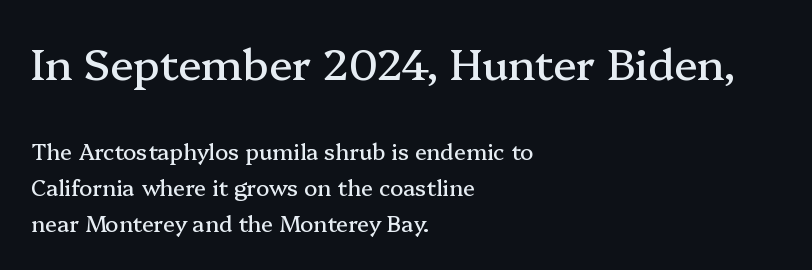
You can tell it's not italic because the verticals are truly vertical. Does the copy run flush right? No — it runs flush left. Just letters on the line, the space beneath them empty. Caption: standard tracking, unaltered.
